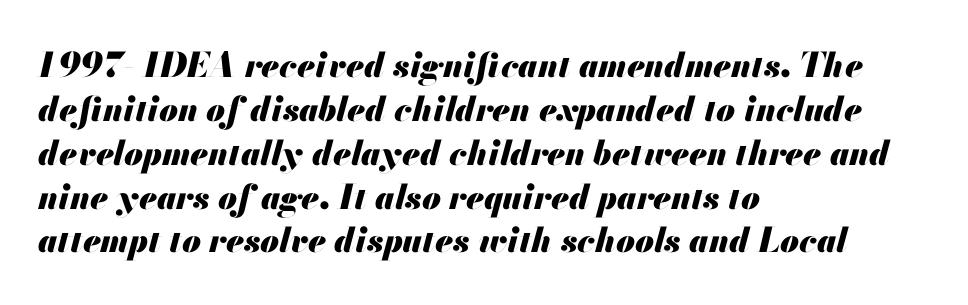
Honestly, the row spacing looks completely unremarkable. Every row of glyphs begins at an identical x-position on the left. A typesetter would call this proportional, since set widths differ per character. Look at the tracking — it's just the regular setting, nothing added.
